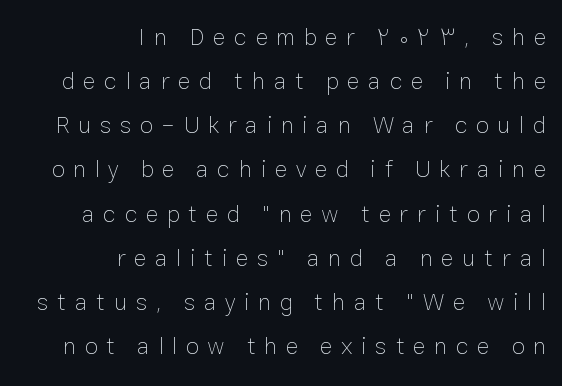
No extra ink here — the face is not bold. The passage shown has open, widely tracked lettering throughout. Tall strokes in this sample are plumb rather than angled. Glance below the letters and you will spot only blank space.
